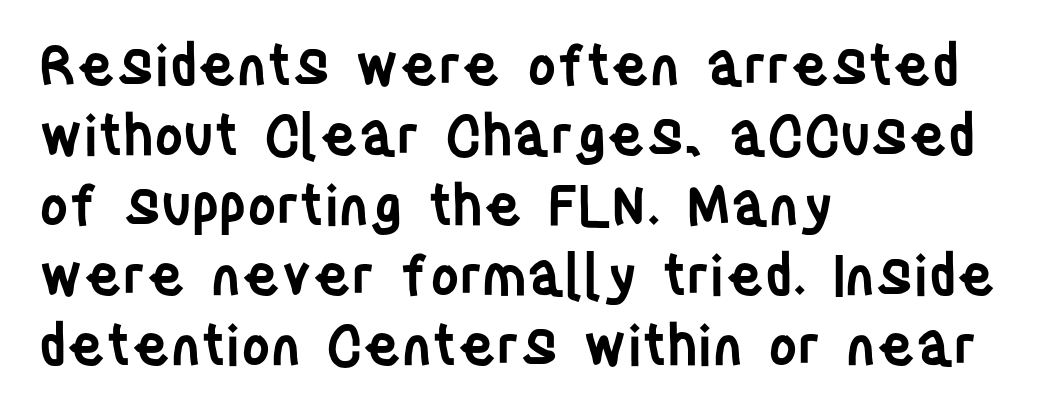
{"serif": "no", "italic": "no", "bold": "semi", "weight": "semibold", "width": "condensed", "stroke_contrast": "low", "x_height": "large", "monospaced": "no", "underline": "no", "align": "left", "line_spacing": "normal", "line_spacing_ratio": 1.25, "letter_spacing": "normal", "letter_spacing_em": 0.0, "glyph_px": 56}
